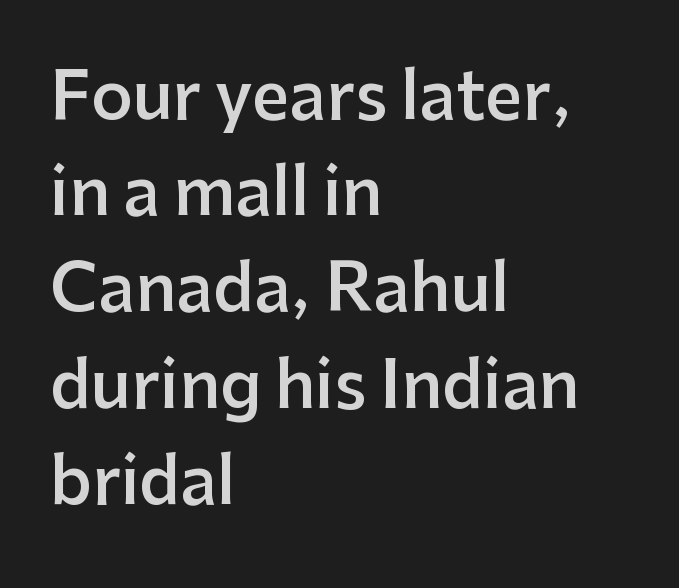
The setting favours the left margin, as ordinary paragraphs usually do. Decoration check: the copy has no underline. You can tell it's not italic because the verticals are truly vertical. No feet cap the strokes, marking this as sans-serif type.
